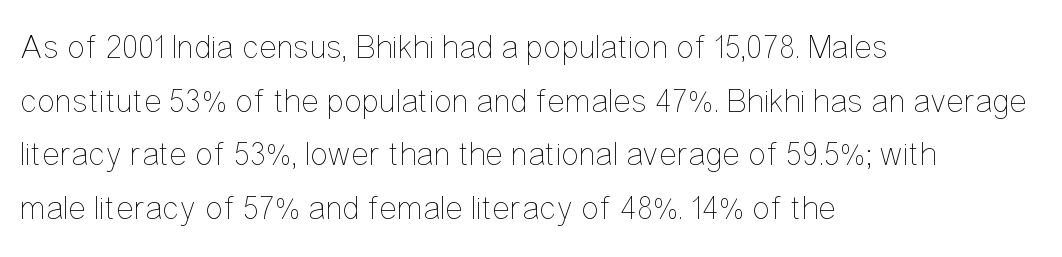
{"italic": "no", "bold": "no", "weight": "thin", "width": "condensed", "stroke_contrast": "low", "x_height": "medium", "monospaced": "no", "underline": "no", "align": "left", "line_spacing": "normal", "line_spacing_ratio": 1.58, "letter_spacing": "normal", "letter_spacing_em": 0.0, "glyph_px": 34}
